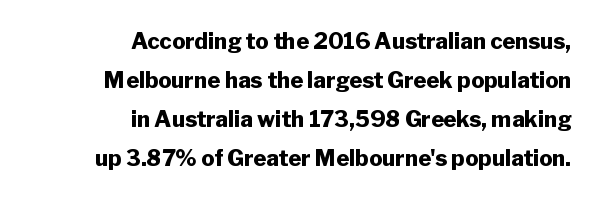
Q: Is the text bold? A: Yes.
Q: Is the text italic (slanted)? A: No, it is upright.
Q: Is the text underlined? A: No.
Q: How is the paragraph aligned? A: Right-aligned.
Q: Is the spacing between letters normal or unusually wide? A: Normal.
